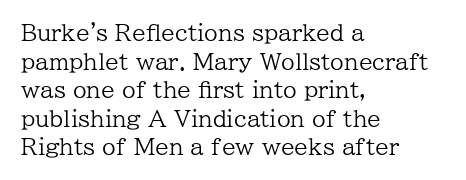
The image shows 22 px text type, upright; set left-aligned, normal line spacing (1.3x), normal letter spacing, not underlined.
